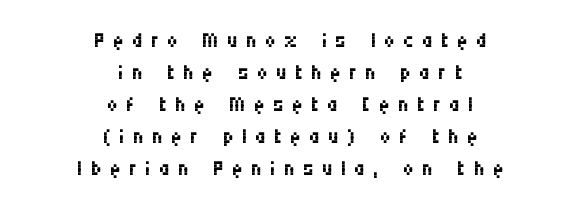
The image shows 30 px regular-weight, condensed sans-serif type, upright; set centered, tight line spacing (1.07x), unusually wide letter spacing (+0.27 em), not underlined; medium stroke contrast and a large x-height.
